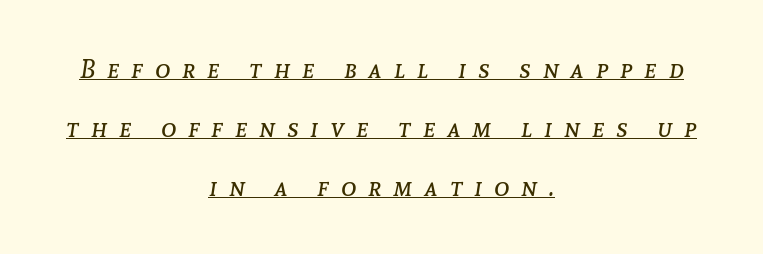
Q: Is the text bold? A: No.
Q: Is the text italic (slanted)? A: Yes, it leans right by about 8 degrees.
Q: Is the text underlined? A: Yes.
Q: How is the paragraph aligned? A: Centered.
Q: Is the spacing between letters normal or unusually wide? A: Unusually wide.
Q: Is the spacing between lines tight, normal or loose? A: Loose.
